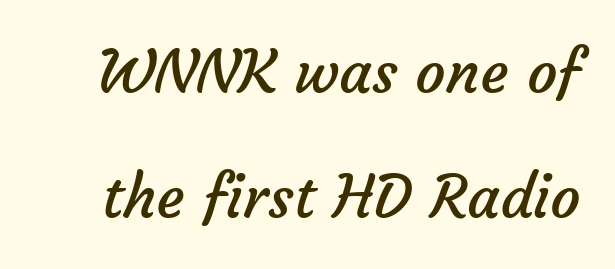
Q: Is the text bold? A: No.
Q: Is the typeface a serif or a sans-serif typeface? A: Sans-serif.
Q: Is the text underlined? A: No.
Q: Is the spacing between letters normal or unusually wide? A: Normal.
Q: Is the spacing between lines tight, normal or loose? A: Loose.
Q: Width (condensed, normal, or wide)? A: Normal.
Q: Stroke contrast? A: Low.
Q: x-height? A: Medium.
Q: Monospaced? A: No.
